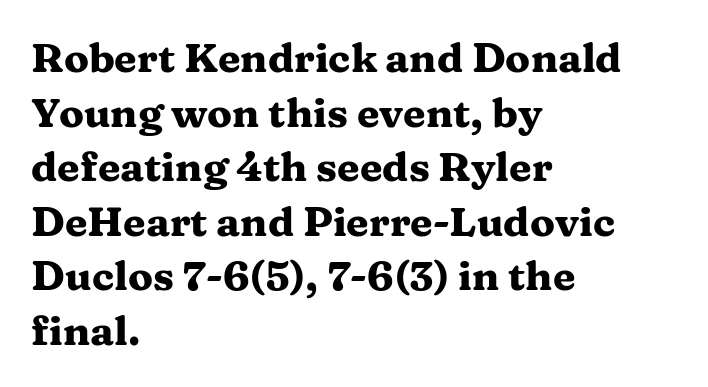
Are there feet on the stems? There are — it's a serif. Every stem runs plumb, perpendicular to the baseline. Spacing verdict: proportional, widths tailored to each character. Tracking value appears to be zero — textbook default spacing. Summary of vertical rhythm: regular, with standard interline spacing.
